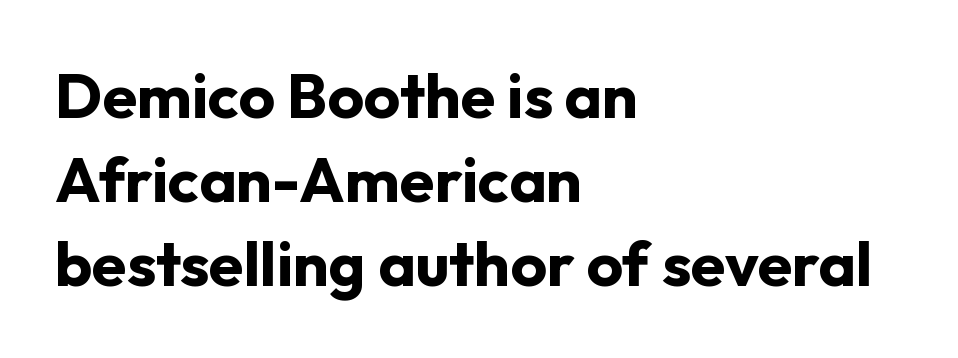
{"serif": "no", "italic": "no", "bold": "yes", "weight": "bold", "width": "normal", "stroke_contrast": "low", "x_height": "medium", "monospaced": "no", "underline": "no", "align": "left", "line_spacing": "normal", "line_spacing_ratio": 1.33, "letter_spacing": "normal", "letter_spacing_em": 0.0, "glyph_px": 63}
